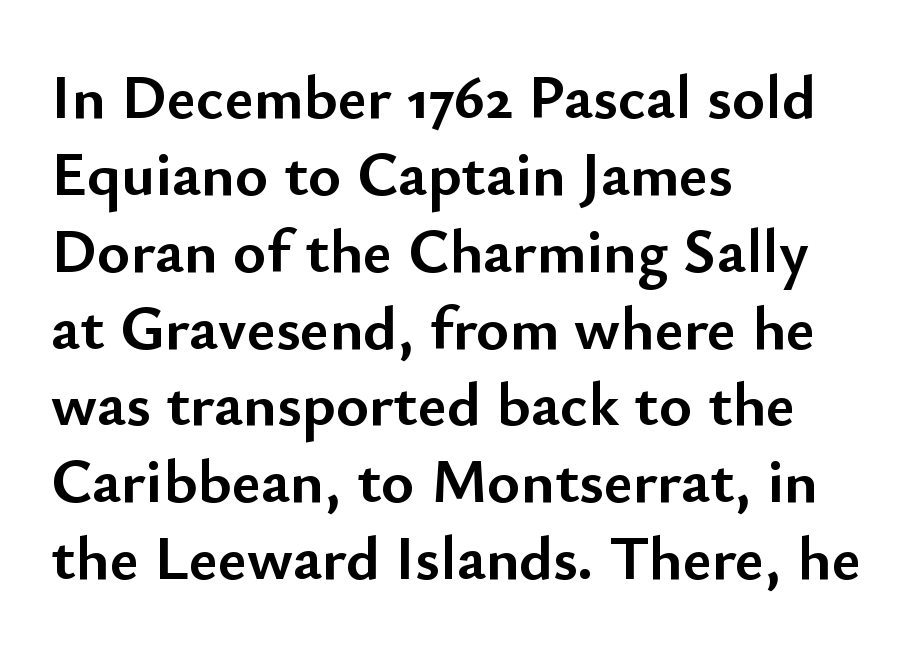
Q: Is the text bold? A: Yes.
Q: Is the text italic (slanted)? A: No, it is upright.
Q: Is the typeface a serif or a sans-serif typeface? A: Sans-serif.
Q: Is the text underlined? A: No.
Q: How is the paragraph aligned? A: Left-aligned.
Q: Is the spacing between letters normal or unusually wide? A: Normal.
Q: Width (condensed, normal, or wide)? A: Normal.
Q: Stroke contrast? A: Low.
Q: x-height? A: Small.
Q: Monospaced? A: No.
